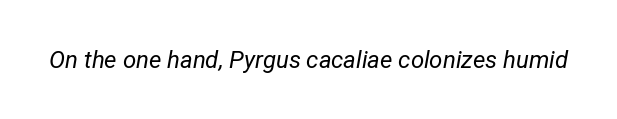
{"italic": "yes", "lean": "right", "slant_degrees": 12, "bold": "no", "underline": "no", "letter_spacing": "normal", "letter_spacing_em": 0.0, "glyph_px": 24}
